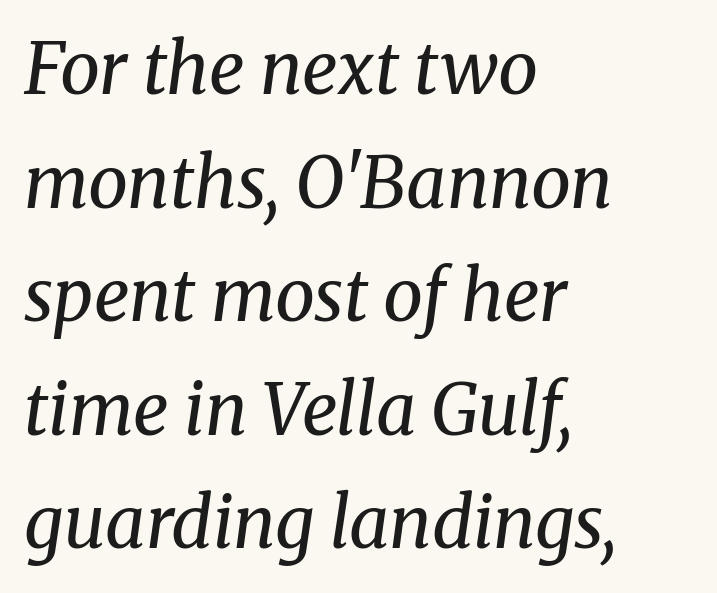
{"serif": "yes", "italic": "yes", "lean": "right", "slant_degrees": 8, "bold": "no", "weight": "regular", "width": "normal", "stroke_contrast": "medium", "x_height": "medium", "monospaced": "no", "underline": "no", "align": "left", "line_spacing": "normal", "line_spacing_ratio": 1.6, "letter_spacing": "normal", "letter_spacing_em": 0.0, "glyph_px": 71}
